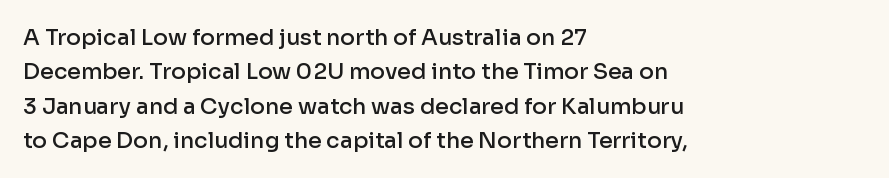
Q: Is the text bold? A: Semi-bold.
Q: Is the text italic (slanted)? A: No, it is upright.
Q: Is the text underlined? A: No.
Q: How is the paragraph aligned? A: Left-aligned.
Q: Is the spacing between letters normal or unusually wide? A: Normal.
Q: Is the spacing between lines tight, normal or loose? A: Normal.
